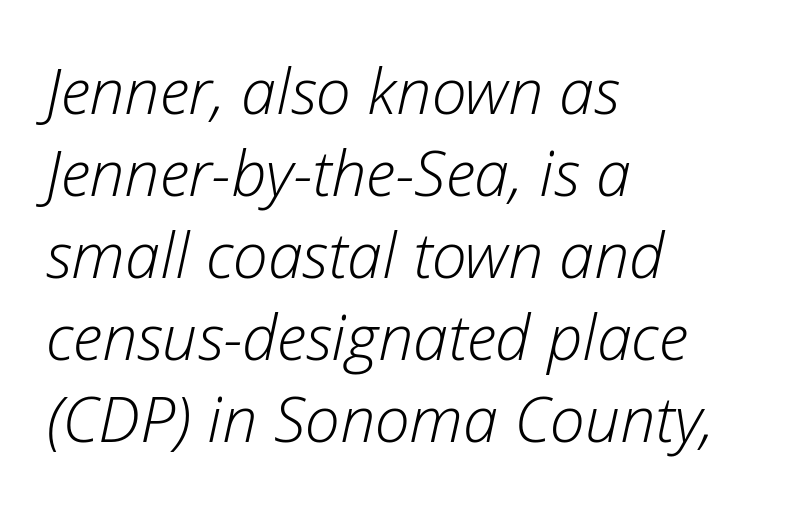
{"italic": "yes", "lean": "right", "slant_degrees": 12, "bold": "no", "weight": "light", "width": "normal", "stroke_contrast": "low", "x_height": "medium", "monospaced": "no", "underline": "no", "align": "left", "line_spacing": "normal", "line_spacing_ratio": 1.3, "letter_spacing": "normal", "letter_spacing_em": 0.0, "glyph_px": 63}
